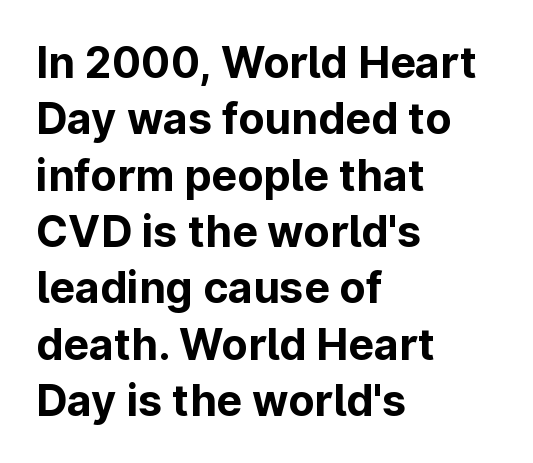
The image shows 43 px bold sans-serif type, upright; set left-aligned, normal line spacing (1.31x), normal letter spacing, not underlined; low stroke contrast and a medium x-height.
